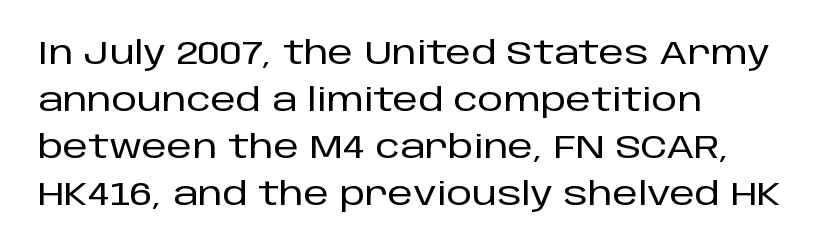
The image shows 32 px sans-serif type, upright; set left-aligned, normal line spacing (1.47x), normal letter spacing, not underlined; low stroke contrast and a large x-height.
